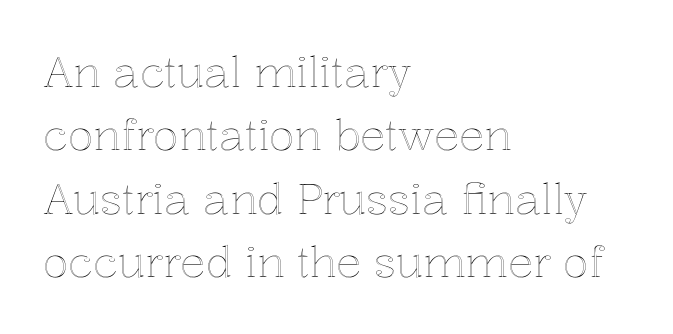
Characters follow at the spacing the type designer built in. One-word summary of the alignment: left. Interline gaps are of average width in this sample. Quick note: not italic, upright. These lines are rendered in a variable-pitch font. Rule under the text: the space is simply empty.
